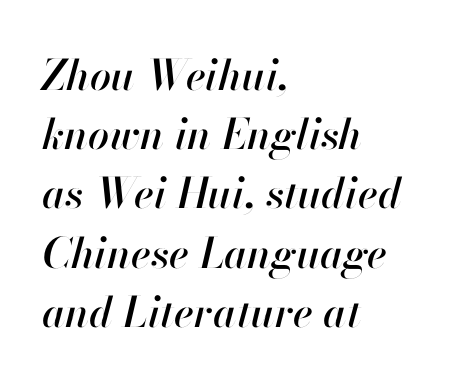
{"italic": "yes", "lean": "right", "slant_degrees": 13, "width": "normal", "stroke_contrast": "high", "x_height": "small", "monospaced": "no", "underline": "no", "align": "left", "line_spacing": "normal", "line_spacing_ratio": 1.41, "letter_spacing": "normal", "letter_spacing_em": 0.0, "glyph_px": 42}
